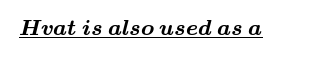
Q: Is the text bold? A: Yes.
Q: Is the text underlined? A: Yes.
Q: Is the spacing between letters normal or unusually wide? A: Normal.
